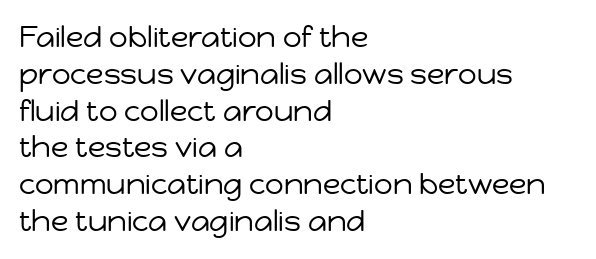
{"serif": "no", "italic": "no", "bold": "no", "weight": "regular", "width": "normal", "stroke_contrast": "low", "x_height": "medium", "monospaced": "no", "underline": "no", "align": "left", "line_spacing": "normal", "line_spacing_ratio": 1.27, "letter_spacing": "normal", "letter_spacing_em": 0.0, "glyph_px": 29}
